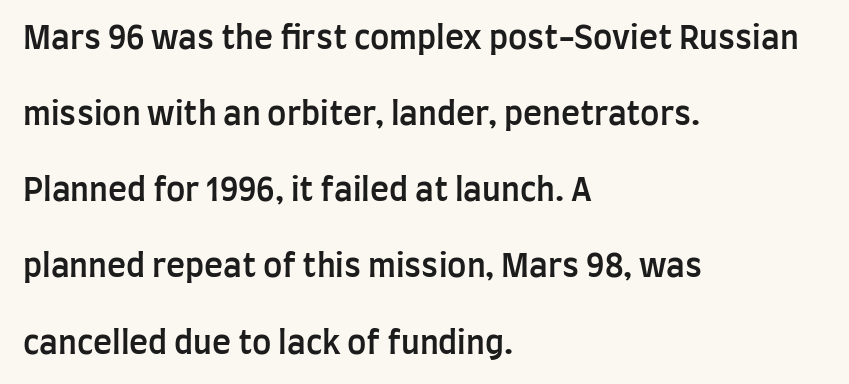
{"serif": "no", "italic": "no", "bold": "semi", "weight": "semibold", "width": "condensed", "stroke_contrast": "low", "x_height": "large", "monospaced": "no", "underline": "no", "align": "left", "line_spacing": "loose", "line_spacing_ratio": 2.38, "letter_spacing": "normal", "letter_spacing_em": 0.0, "glyph_px": 32}
